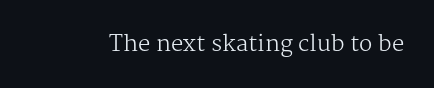
The image shows 22 px text type, upright; set normal letter spacing, not underlined.
